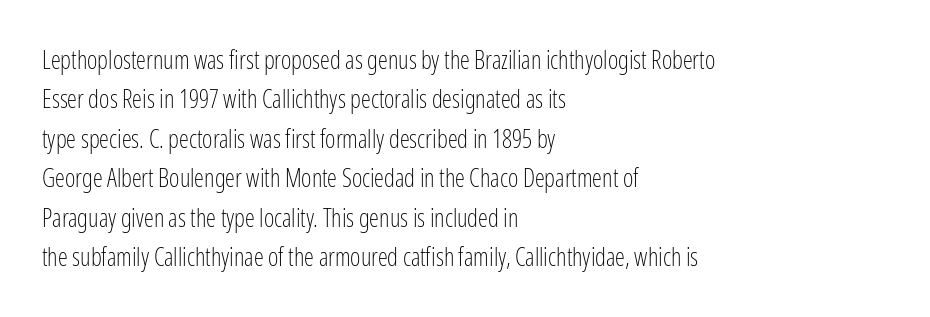
The image shows 25 px text type, upright; set left-aligned, normal line spacing (1.58x), normal letter spacing, not underlined.
